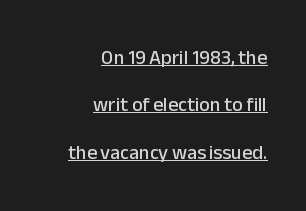
The image shows 20 px text type, upright; set right-aligned, loose line spacing (2.37x), normal letter spacing, underlined.
